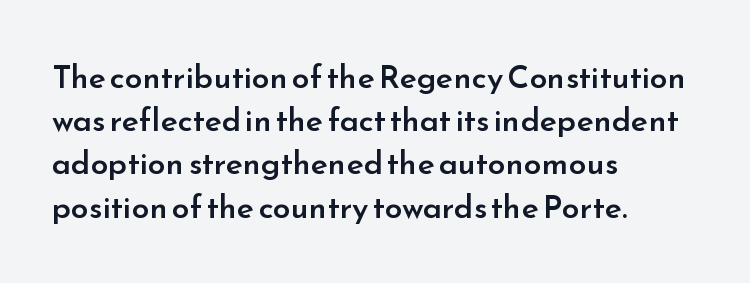
Q: Is the text bold? A: Semi-bold.
Q: Is the text italic (slanted)? A: No, it is upright.
Q: Is the typeface a serif or a sans-serif typeface? A: Sans-serif.
Q: Is the text underlined? A: No.
Q: How is the paragraph aligned? A: Left-aligned.
Q: Is the spacing between letters normal or unusually wide? A: Normal.
Q: Is the spacing between lines tight, normal or loose? A: Normal.
Q: Width (condensed, normal, or wide)? A: Normal.
Q: Stroke contrast? A: Low.
Q: x-height? A: Small.
Q: Monospaced? A: No.
